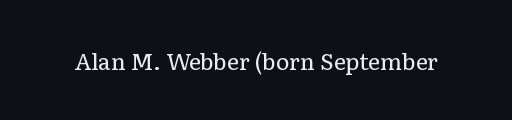
{"italic": "no", "bold": "no", "underline": "no", "letter_spacing": "normal", "letter_spacing_em": 0.0, "glyph_px": 23}
